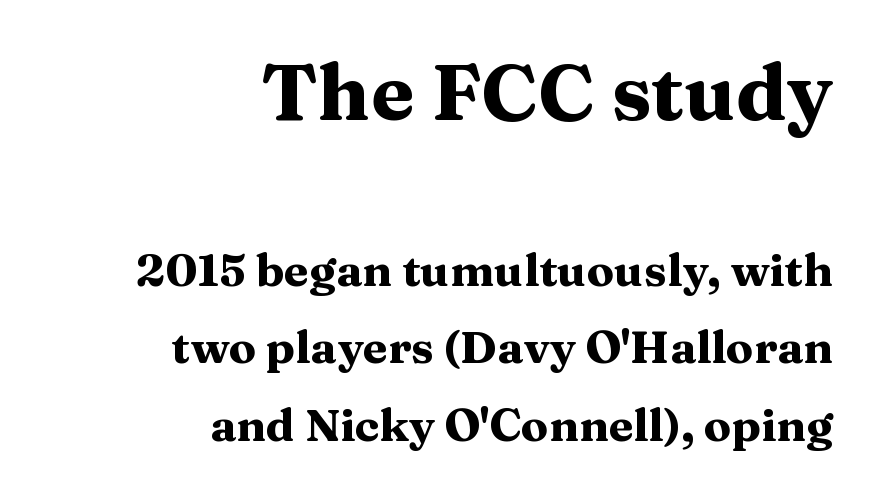
The rendering uses natural spacing where letterforms have individual widths. Stroke thickness is high; the sample reads as a true bold. A roman cut, with each character standing at attention. No word sits above an underline. The face used here appears at its bigger size in the upper chunk.
